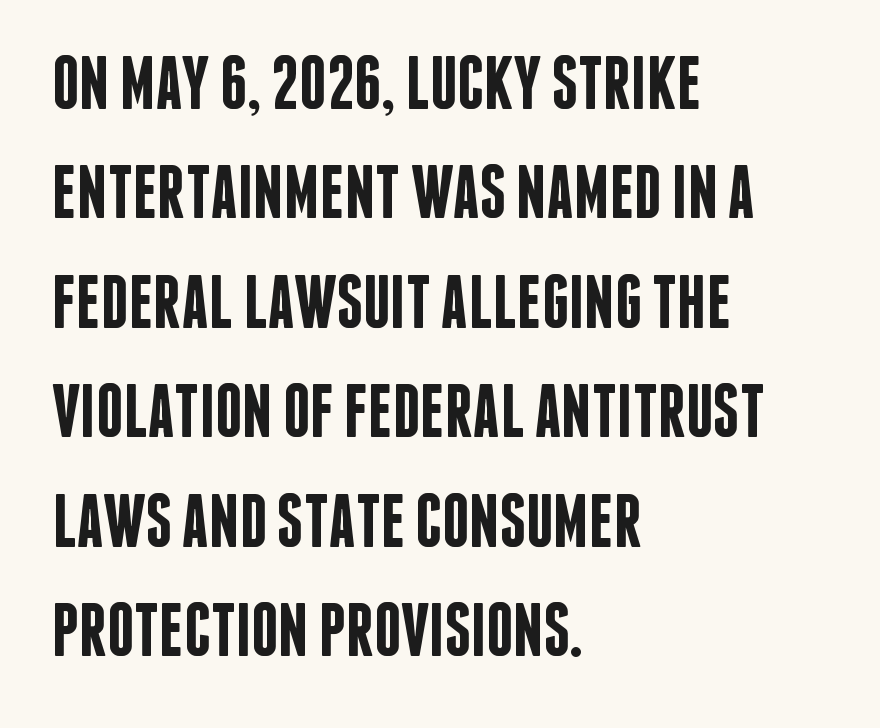
{"serif": "no", "italic": "no", "bold": "semi", "weight": "semibold", "width": "condensed", "stroke_contrast": "low", "x_height": "large", "monospaced": "no", "underline": "no", "align": "left", "line_spacing": "normal", "line_spacing_ratio": 1.46, "letter_spacing": "normal", "letter_spacing_em": 0.0, "glyph_px": 75}
